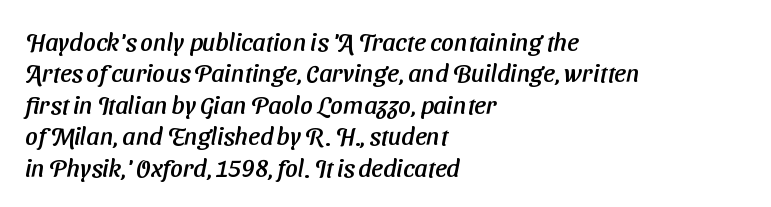
The image shows 25 px text type; set left-aligned, normal line spacing (1.26x), normal letter spacing, not underlined.
